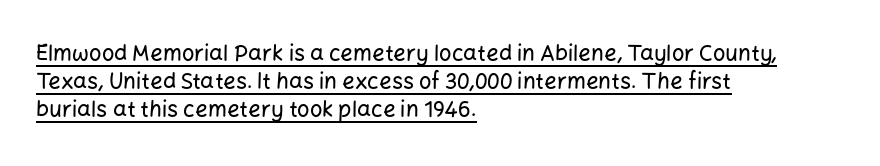
Line starts are locked; line ends wander. This block has exactly the height ordinary leading produces. This is underlined copy, the kind a proofreader might mark for attention. Nobody touched the tracking dial on this one. The letters stand upright; this is a roman face.
